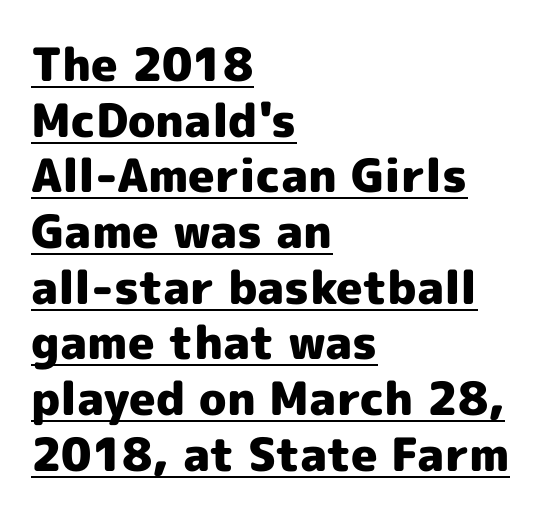
{"serif": "no", "italic": "no", "bold": "yes", "weight": "heavy", "width": "normal", "x_height": "medium", "monospaced": "no", "underline": "yes", "align": "left", "line_spacing_ratio": 1.21, "letter_spacing": "normal", "letter_spacing_em": 0.0, "glyph_px": 46}
